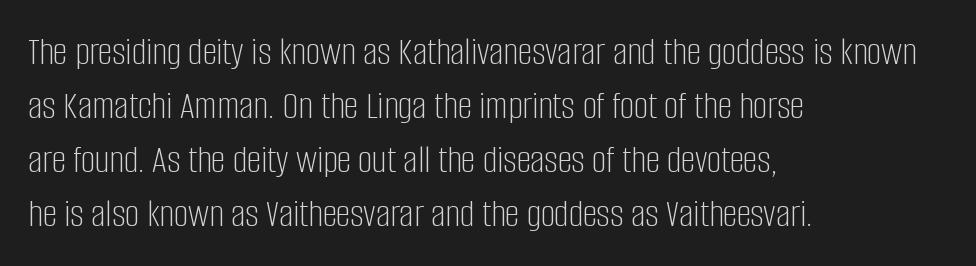
Q: Is the text bold? A: No.
Q: Is the text italic (slanted)? A: No, it is upright.
Q: Is the typeface a serif or a sans-serif typeface? A: Sans-serif.
Q: Is the text underlined? A: No.
Q: How is the paragraph aligned? A: Left-aligned.
Q: Is the spacing between letters normal or unusually wide? A: Normal.
Q: Is the spacing between lines tight, normal or loose? A: Normal.
Q: Width (condensed, normal, or wide)? A: Condensed.
Q: Stroke contrast? A: Low.
Q: x-height? A: Large.
Q: Monospaced? A: No.
